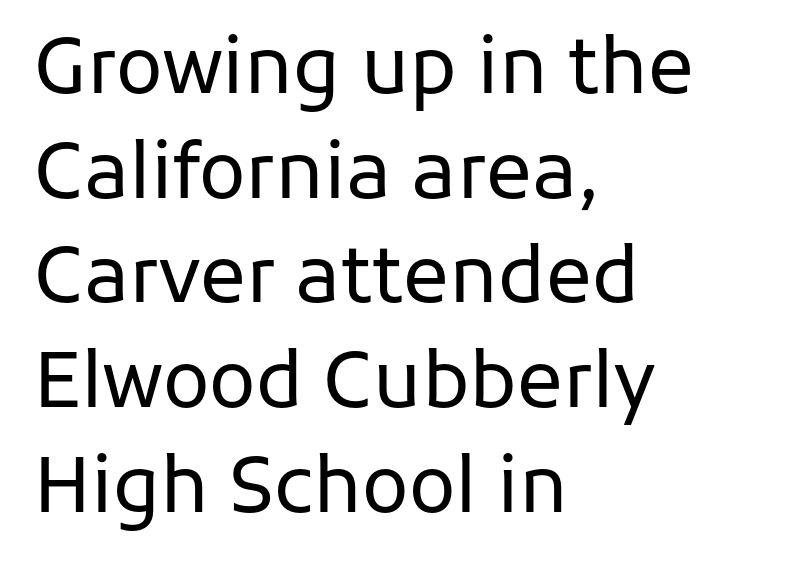
The rendering uses a moderate line-height, typical for paragraphs. Do the characters align in a grid? No, the font is proportional. Serif or sans? Sans — the stroke terminals are bare. The passage is arranged the way most books set body copy — flush left. Is the type heavy? It reads as light-to-regular instead. The strip under each line holds only bare page.
